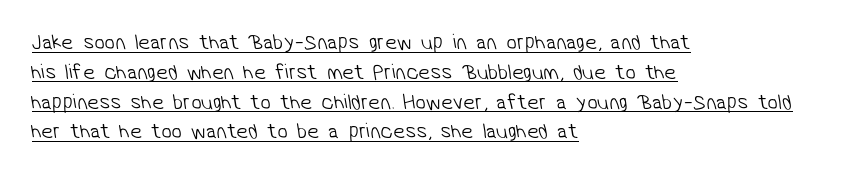
The image shows 21 px text type; set left-aligned, normal line spacing (1.42x), normal letter spacing, underlined.
